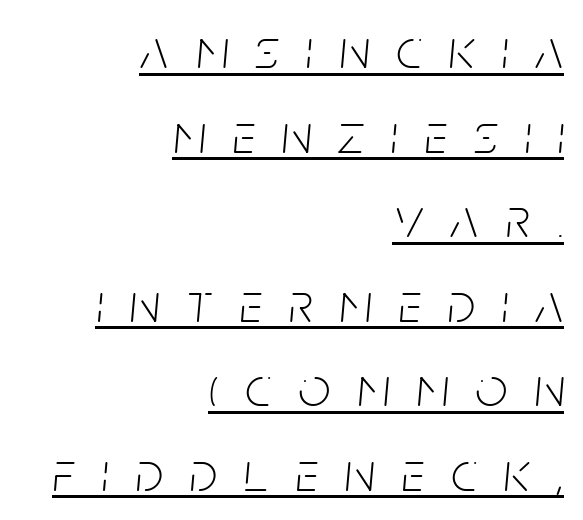
The image shows 56 px light, condensed type, italic (leaning right); set right-aligned, normal line spacing (1.51x), unusually wide letter spacing (+0.49 em), underlined; low stroke contrast and a large x-height.
